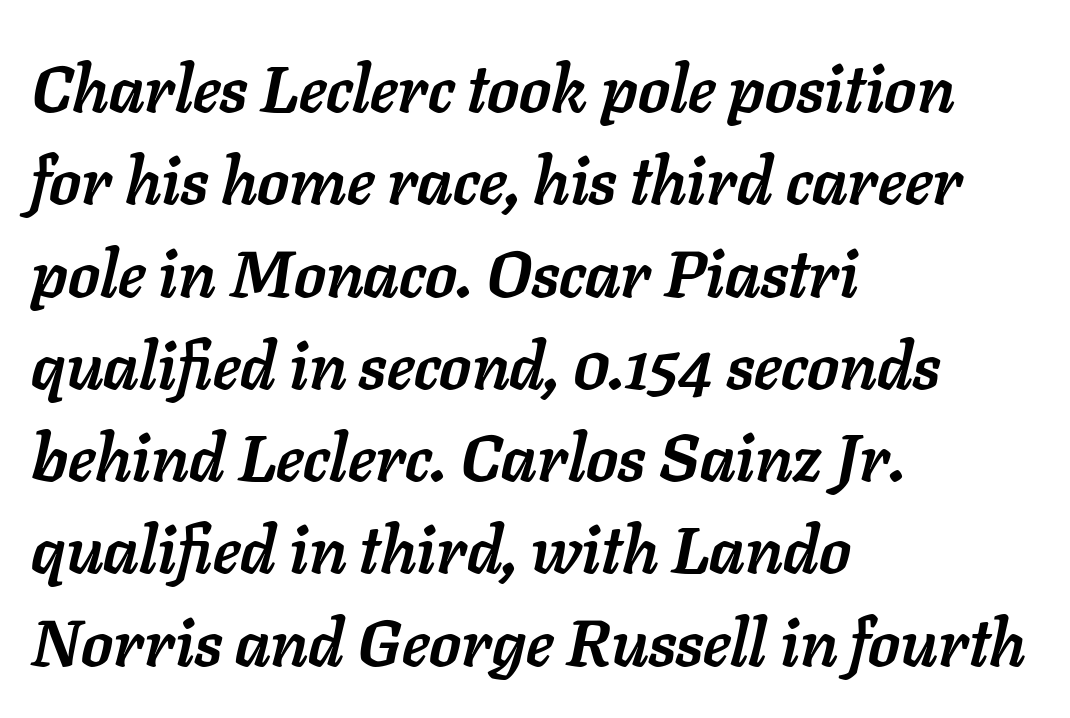
Interline gaps are of average width in this sample. Here the designer chose a conventional face with non-uniform glyph widths. It's the slanting kind of type. Short and long lines alike share a common starting point at left.
